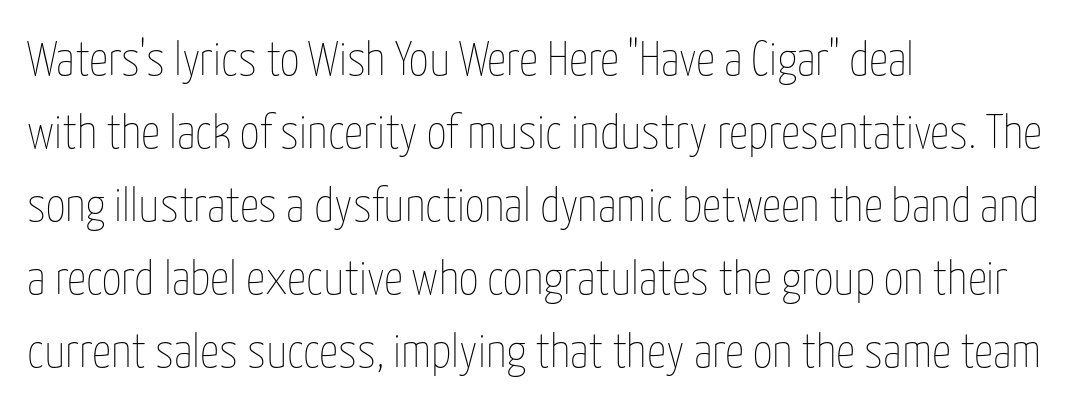
The image shows 48 px thin, condensed type, upright; set left-aligned, normal line spacing (1.52x), normal letter spacing, not underlined; low stroke contrast and a medium x-height.
